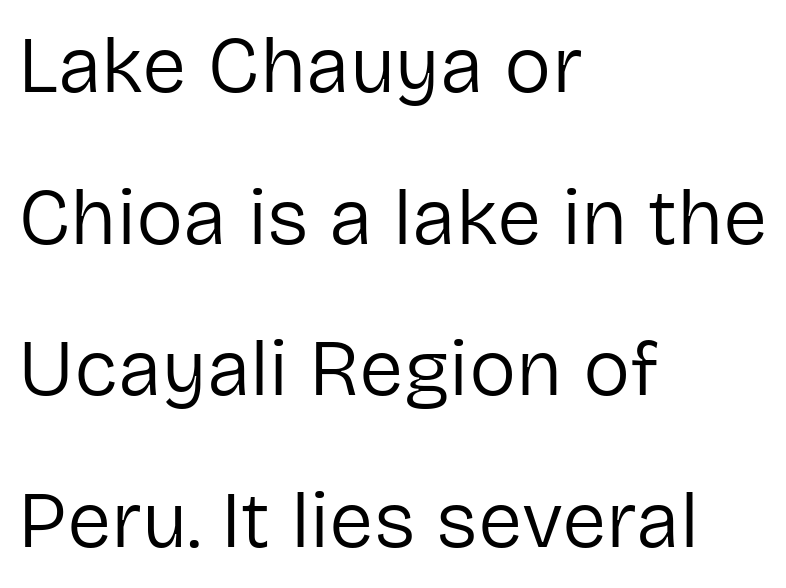
Q: Is the text bold? A: No.
Q: Is the text italic (slanted)? A: No, it is upright.
Q: Is the typeface a serif or a sans-serif typeface? A: Sans-serif.
Q: Is the text underlined? A: No.
Q: How is the paragraph aligned? A: Left-aligned.
Q: Is the spacing between letters normal or unusually wide? A: Normal.
Q: Is the spacing between lines tight, normal or loose? A: Loose.
Q: Width (condensed, normal, or wide)? A: Normal.
Q: Stroke contrast? A: Low.
Q: x-height? A: Medium.
Q: Monospaced? A: No.
